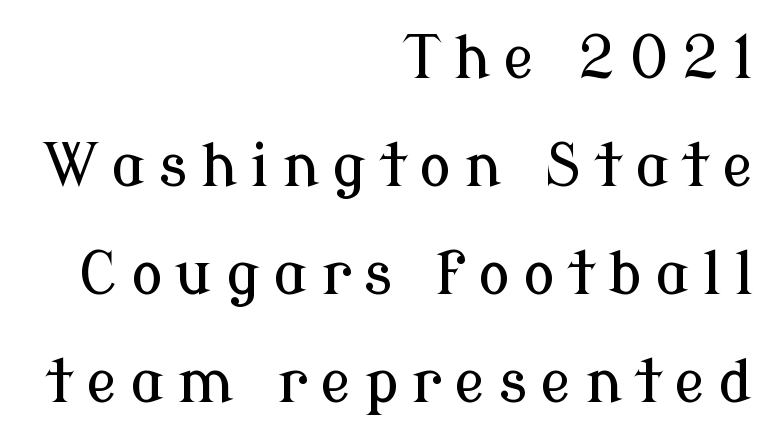
The image shows 59 px serif type, upright; set right-aligned, line spacing 1.83x, unusually wide letter spacing (+0.22 em), not underlined; low stroke contrast and a medium x-height.
